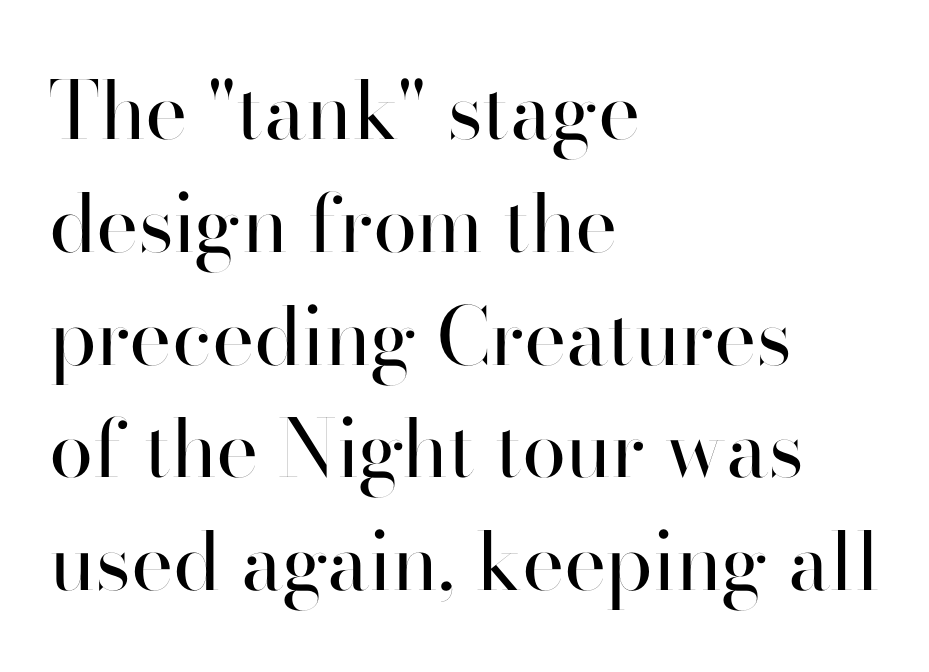
{"serif": "no", "italic": "no", "bold": "no", "weight": "regular", "width": "normal", "stroke_contrast": "high", "x_height": "small", "monospaced": "no", "underline": "no", "align": "left", "line_spacing": "normal", "line_spacing_ratio": 1.41, "letter_spacing": "normal", "letter_spacing_em": 0.0, "glyph_px": 80}
